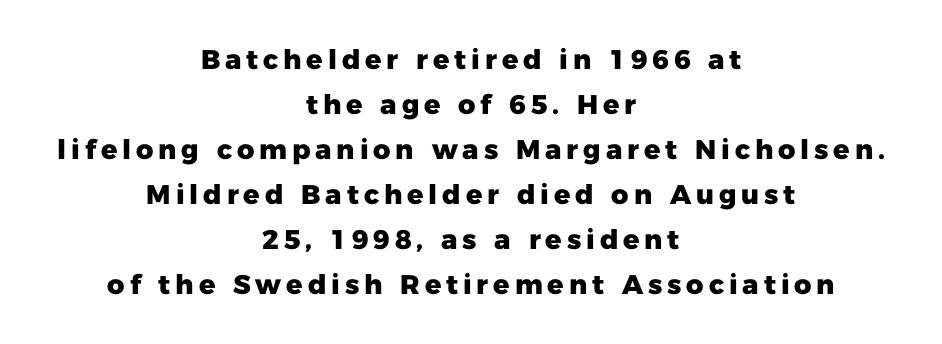
Q: Is the text bold? A: Yes.
Q: Is the text italic (slanted)? A: No, it is upright.
Q: Is the text underlined? A: No.
Q: How is the paragraph aligned? A: Centered.
Q: Is the spacing between lines tight, normal or loose? A: Normal.
